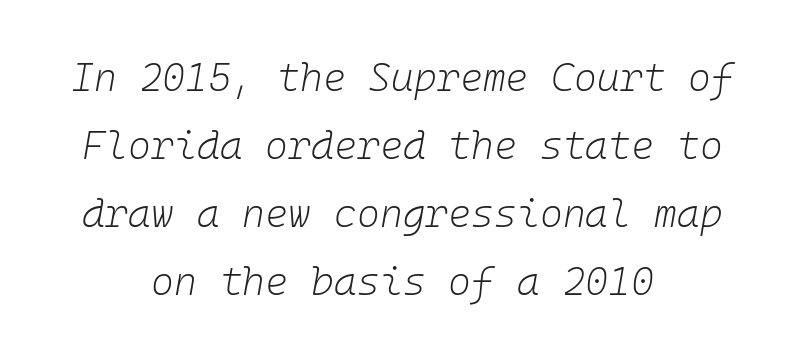
Compared with ordinary roman type, these characters are visibly tilted. Weight: regular or lighter. The passage shown has conventional tracking throughout. Here the designer chose a console-style face with uniform glyph widths.
